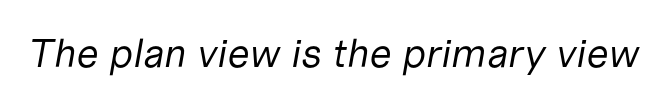
Q: Is the text bold? A: No.
Q: Is the text italic (slanted)? A: Yes, it leans right by about 10 degrees.
Q: Is the text underlined? A: No.
Q: Is the spacing between letters normal or unusually wide? A: Normal.
Q: Width (condensed, normal, or wide)? A: Normal.
Q: Stroke contrast? A: Low.
Q: x-height? A: Medium.
Q: Monospaced? A: No.
